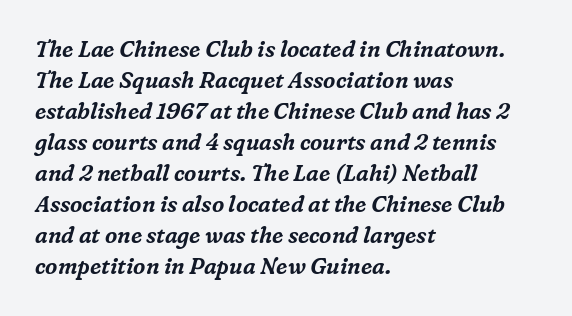
Honestly, the letter spacing is just normal — you wouldn't notice it. A classic flush-left, rag-right setting is used for this passage. The rows are spaced the way most documents space them. A clean baseline with only descenders dipping below it.
